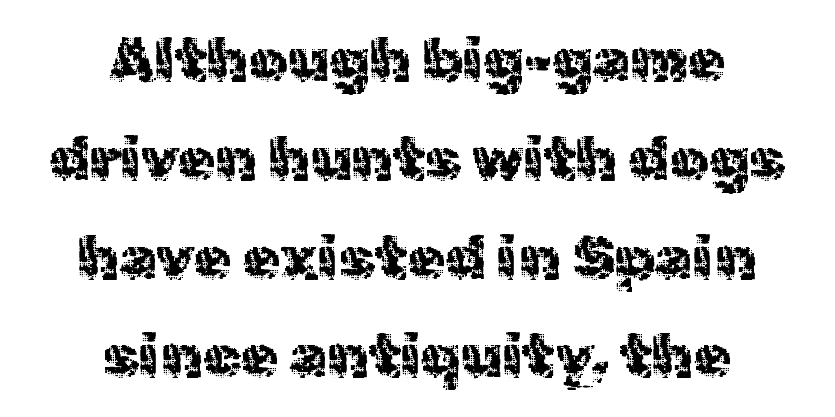
{"serif": "no", "italic": "no", "bold": "no", "weight": "regular", "width": "normal", "x_height": "medium", "monospaced": "no", "underline": "no", "align": "center", "line_spacing": "normal", "line_spacing_ratio": 1.62, "letter_spacing": "normal", "letter_spacing_em": 0.0, "glyph_px": 61}
